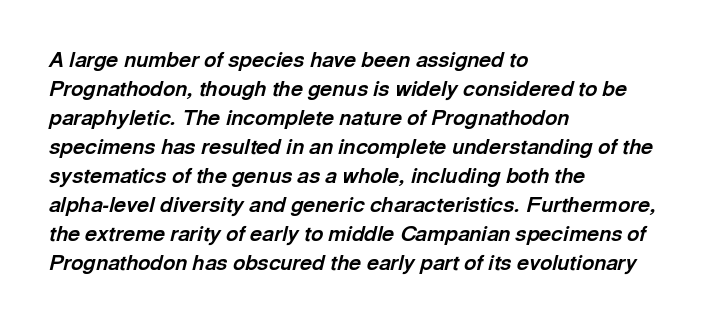
The image shows 21 px bold type, italic (leaning right); set left-aligned, normal line spacing (1.38x), normal letter spacing, not underlined.
